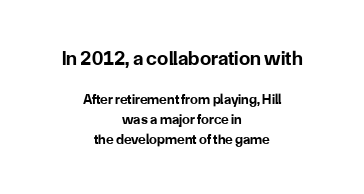
Q: Is the text bold? A: Yes.
Q: Is the text italic (slanted)? A: No, it is upright.
Q: Is the text underlined? A: No.
Q: How is the paragraph aligned? A: Centered.
Q: Is the spacing between letters normal or unusually wide? A: Normal.
Q: Is the spacing between lines tight, normal or loose? A: Normal.
Q: Which block of text is set in a larger size, the first (top) or the second (bottom)? A: The first (top) one.
